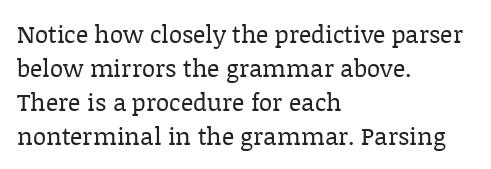
Q: Is the text bold? A: No.
Q: Is the text italic (slanted)? A: No, it is upright.
Q: Is the text underlined? A: No.
Q: How is the paragraph aligned? A: Left-aligned.
Q: Is the spacing between letters normal or unusually wide? A: Normal.
Q: Is the spacing between lines tight, normal or loose? A: Normal.
